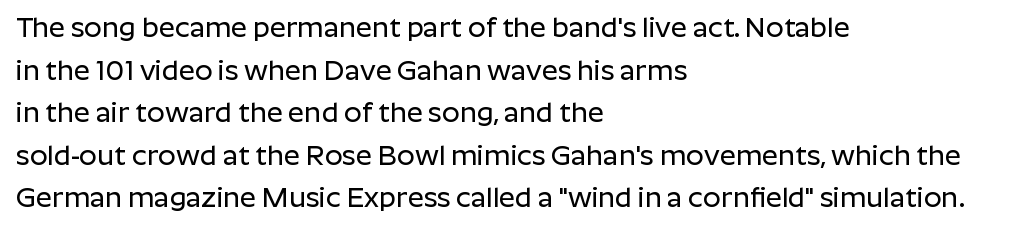
{"serif": "no", "italic": "no", "width": "normal", "stroke_contrast": "low", "x_height": "medium", "monospaced": "no", "underline": "no", "align": "left", "line_spacing": "normal", "line_spacing_ratio": 1.52, "letter_spacing": "normal", "letter_spacing_em": 0.0, "glyph_px": 28}
